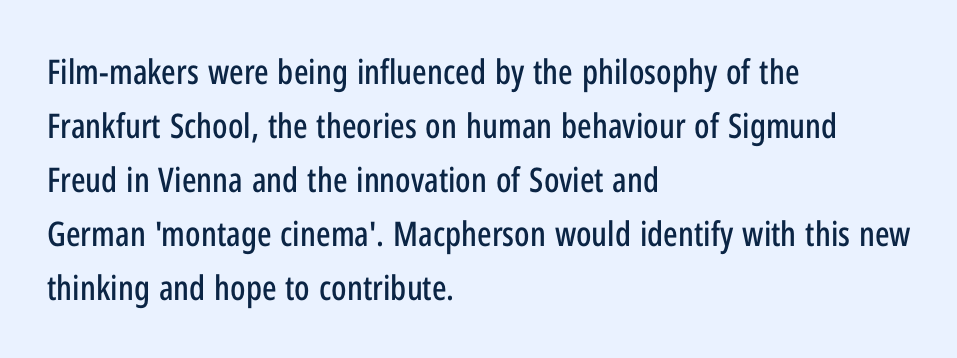
{"serif": "no", "italic": "no", "width": "condensed", "stroke_contrast": "low", "x_height": "medium", "monospaced": "no", "underline": "no", "align": "left", "line_spacing": "normal", "line_spacing_ratio": 1.59, "letter_spacing": "normal", "letter_spacing_em": 0.0, "glyph_px": 34}
